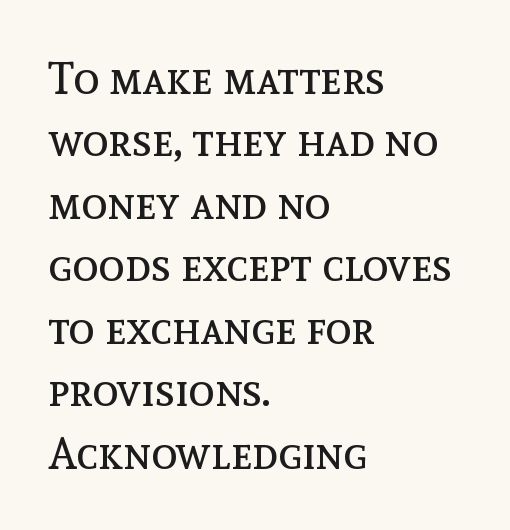
Q: Is the text bold? A: No.
Q: Is the text italic (slanted)? A: No, it is upright.
Q: Is the text underlined? A: No.
Q: How is the paragraph aligned? A: Left-aligned.
Q: Is the spacing between letters normal or unusually wide? A: Normal.
Q: Is the spacing between lines tight, normal or loose? A: Normal.
Q: Width (condensed, normal, or wide)? A: Normal.
Q: x-height? A: Medium.
Q: Monospaced? A: No.
